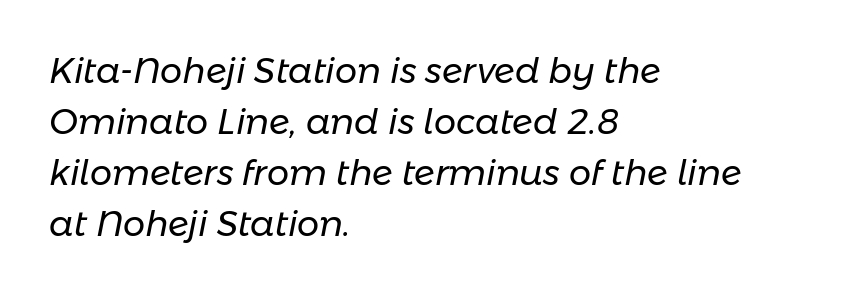
The image shows 35 px regular-weight type, italic (leaning right); set left-aligned, normal line spacing (1.46x), normal letter spacing, not underlined; low stroke contrast and a medium x-height.
